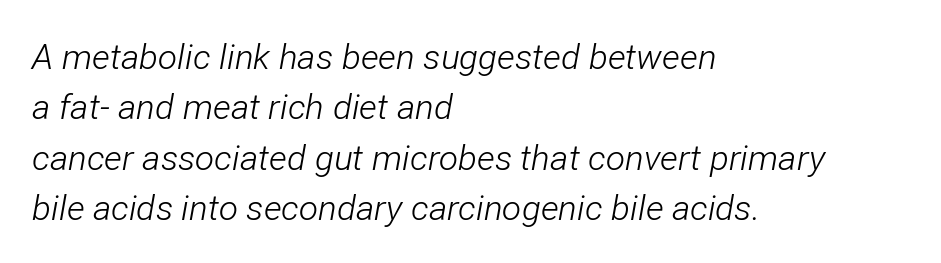
The image shows 35 px light, condensed type, italic (leaning right); set left-aligned, normal line spacing (1.44x), normal letter spacing, not underlined; low stroke contrast and a medium x-height.
